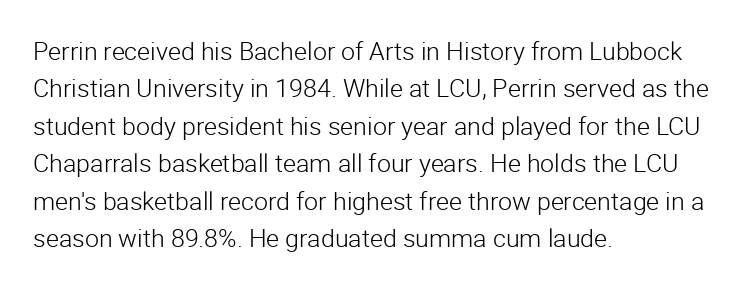
Q: Is the text bold? A: No.
Q: Is the text italic (slanted)? A: No, it is upright.
Q: Is the text underlined? A: No.
Q: How is the paragraph aligned? A: Left-aligned.
Q: Is the spacing between letters normal or unusually wide? A: Normal.
Q: Is the spacing between lines tight, normal or loose? A: Normal.
